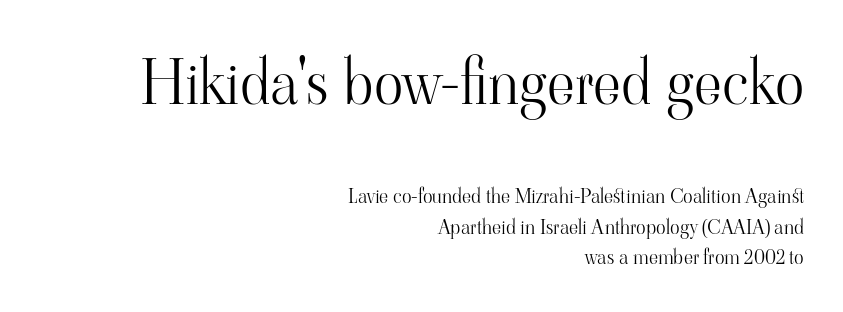
Q: Is the text bold? A: No.
Q: Is the text italic (slanted)? A: No, it is upright.
Q: Is the typeface a serif or a sans-serif typeface? A: Serif.
Q: Is the text underlined? A: No.
Q: How is the paragraph aligned? A: Right-aligned.
Q: Is the spacing between letters normal or unusually wide? A: Normal.
Q: Is the spacing between lines tight, normal or loose? A: Normal.
Q: Which block of text is set in a larger size, the first (top) or the second (bottom)? A: The first (top) one.
Q: Width (condensed, normal, or wide)? A: Normal.
Q: Stroke contrast? A: High.
Q: x-height? A: Small.
Q: Monospaced? A: No.
